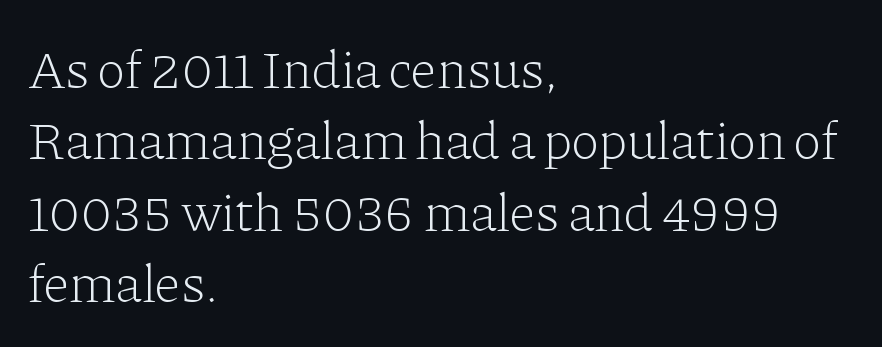
{"serif": "yes", "italic": "no", "bold": "no", "weight": "light", "width": "normal", "stroke_contrast": "low", "x_height": "medium", "monospaced": "no", "underline": "no", "align": "left", "line_spacing": "normal", "line_spacing_ratio": 1.32, "letter_spacing": "normal", "letter_spacing_em": 0.0, "glyph_px": 54}
